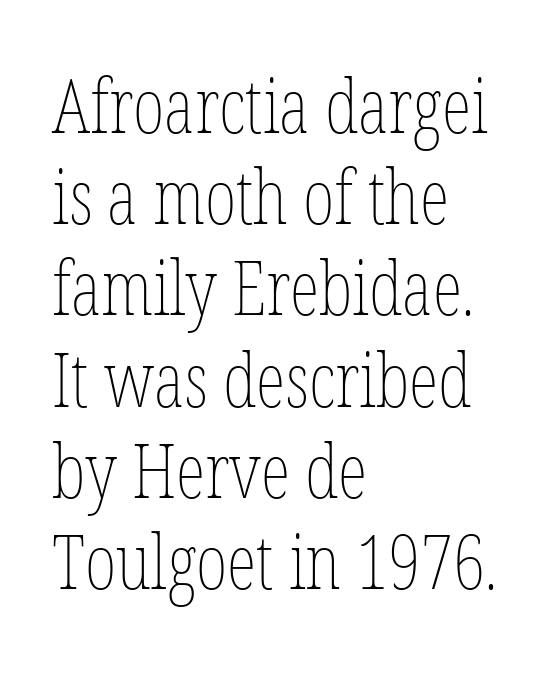
{"italic": "no", "bold": "no", "weight": "thin", "width": "condensed", "stroke_contrast": "low", "x_height": "medium", "monospaced": "no", "underline": "no", "align": "left", "line_spacing_ratio": 1.2, "letter_spacing": "normal", "letter_spacing_em": 0.0, "glyph_px": 76}
